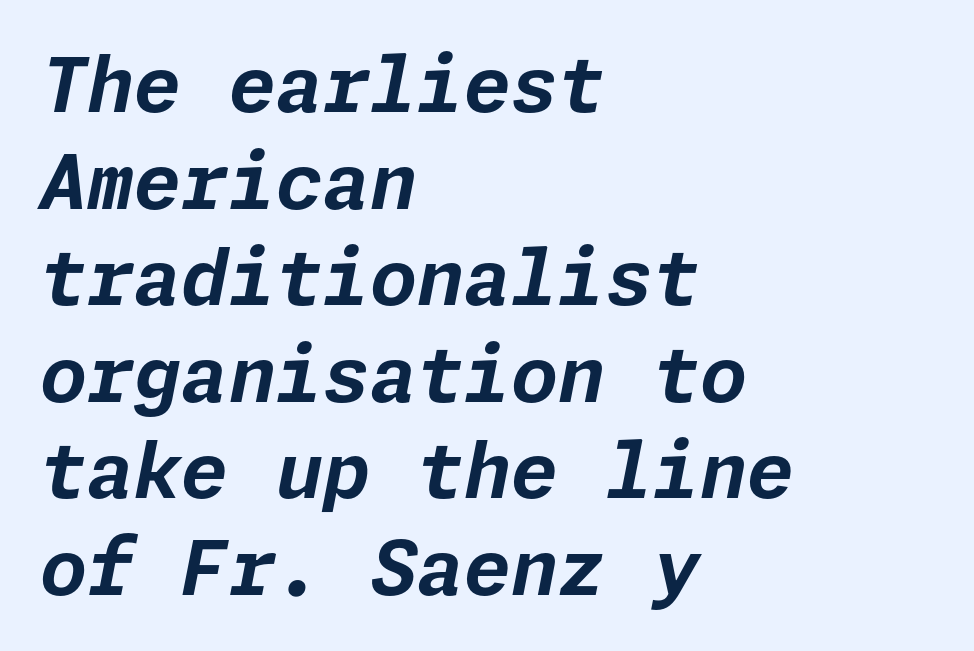
The image shows 76 px bold type, italic (leaning right); set left-aligned, normal line spacing (1.27x), normal letter spacing, not underlined; low stroke contrast and a medium x-height.
